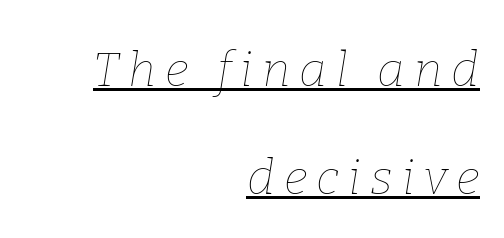
The image shows 48 px thin type, italic (leaning right); set right-aligned, loose line spacing (2.25x), underlined; low stroke contrast and a medium x-height.
